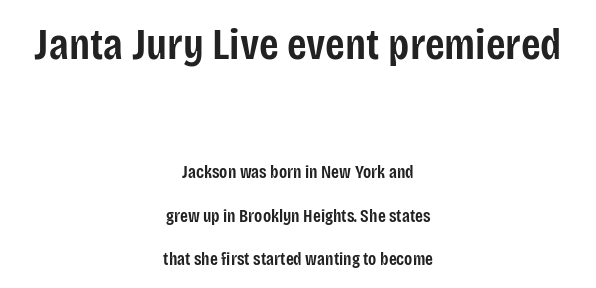
Q: Is the text bold? A: Semi-bold.
Q: Is the text italic (slanted)? A: No, it is upright.
Q: Is the typeface a serif or a sans-serif typeface? A: Sans-serif.
Q: Is the text underlined? A: No.
Q: How is the paragraph aligned? A: Centered.
Q: Is the spacing between letters normal or unusually wide? A: Normal.
Q: Is the spacing between lines tight, normal or loose? A: Loose.
Q: Which block of text is set in a larger size, the first (top) or the second (bottom)? A: The first (top) one.
Q: Width (condensed, normal, or wide)? A: Condensed.
Q: Stroke contrast? A: Low.
Q: x-height? A: Large.
Q: Monospaced? A: No.
